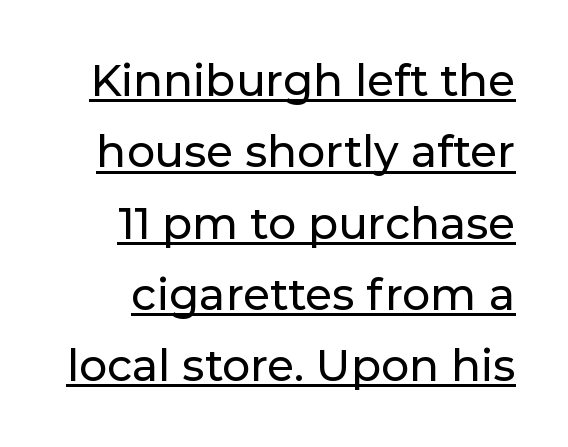
Somebody hit Ctrl+U on this one — the words are underlined. To sum up the face: it is a sans, with no serifs. The lines sit at an ordinary, default distance from one another. Here the designer chose a conventional face with non-uniform glyph widths.
